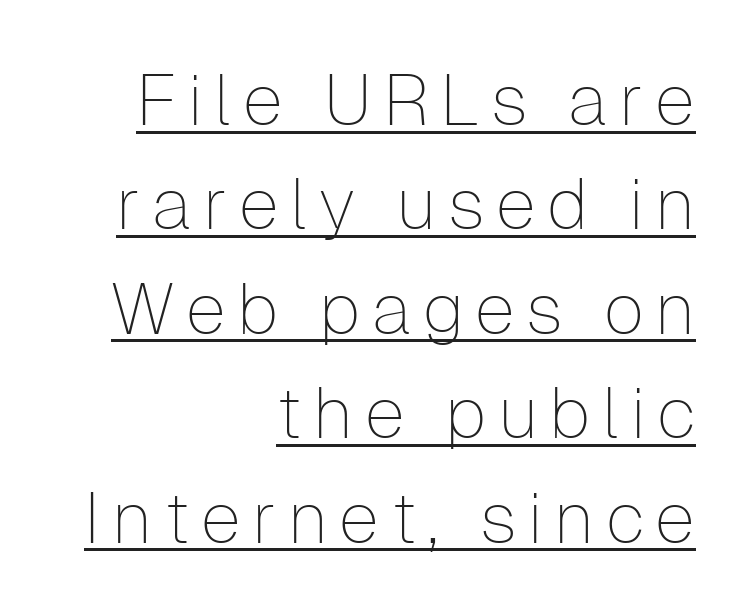
The image shows 72 px thin sans-serif type, upright; set right-aligned, normal line spacing (1.45x), underlined; low stroke contrast and a medium x-height.
